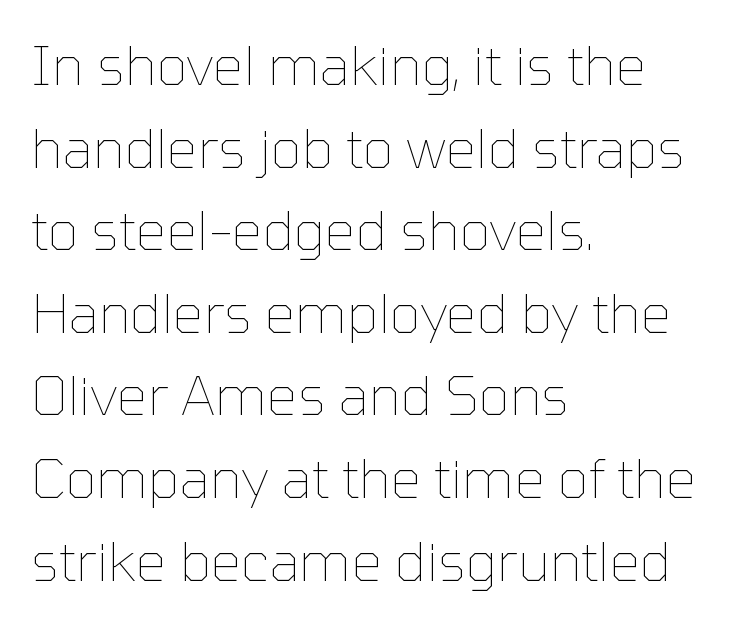
The image shows 54 px thin type, upright; set left-aligned, normal line spacing (1.53x), normal letter spacing, not underlined; low stroke contrast and a medium x-height.
